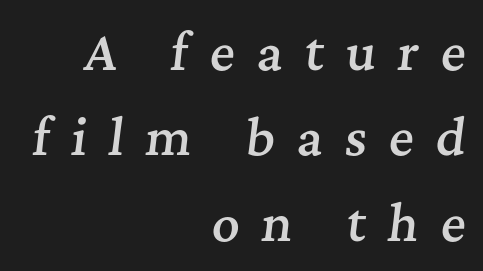
{"serif": "yes", "italic": "yes", "lean": "right", "slant_degrees": 7, "bold": "semi", "weight": "semibold", "width": "normal", "stroke_contrast": "medium", "x_height": "medium", "monospaced": "no", "underline": "no", "align": "right", "line_spacing_ratio": 1.78, "letter_spacing": "wide", "letter_spacing_em": 0.45, "glyph_px": 48}
